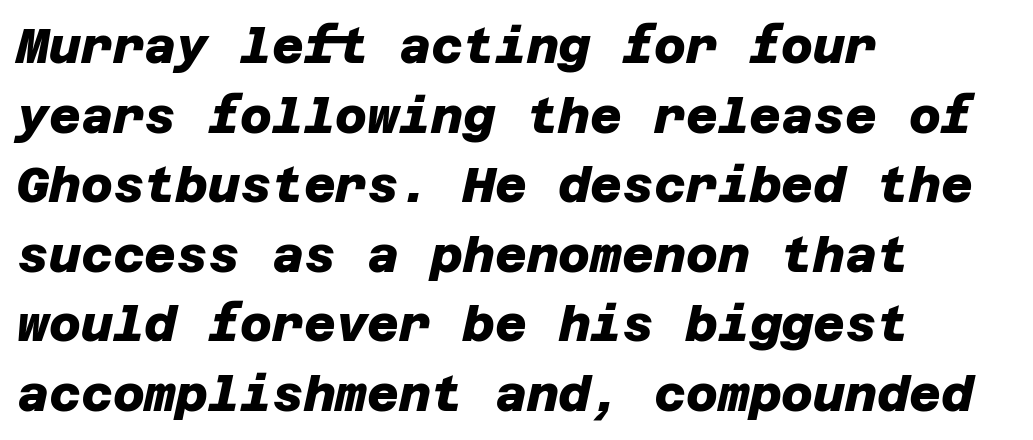
The image shows 49 px heavy sans-serif type; set left-aligned, normal line spacing (1.42x), normal letter spacing, not underlined; low stroke contrast and a large x-height.
